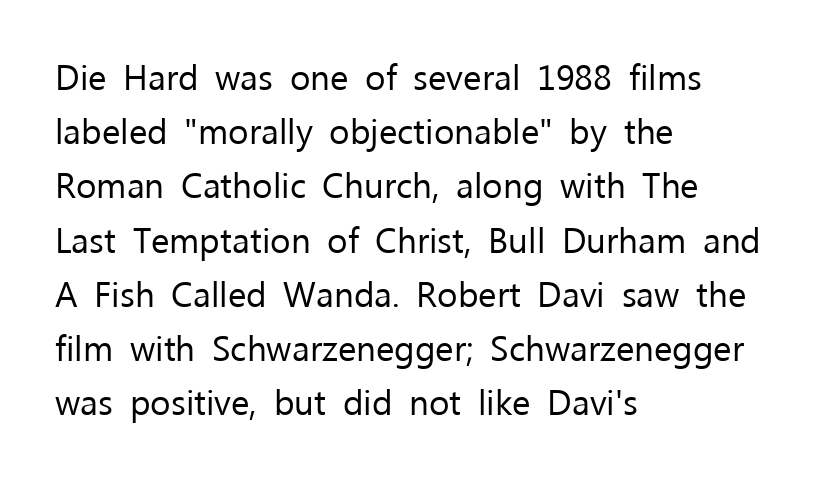
The image shows 35 px regular-weight sans-serif type, upright; set left-aligned, normal line spacing (1.55x), normal letter spacing, not underlined; low stroke contrast and a medium x-height.
